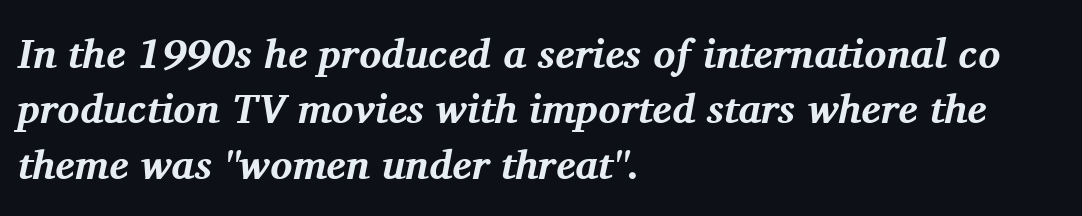
Note: serifs present on the glyphs. Is there much room between lines? A standard amount, neither cramped nor airy. Is the block centered? No — it sits flush against the left margin. The sample has been set heavy, in full bold. Rule under the text: the space is simply empty. Varying glyph widths throughout — classic text-font behaviour.
